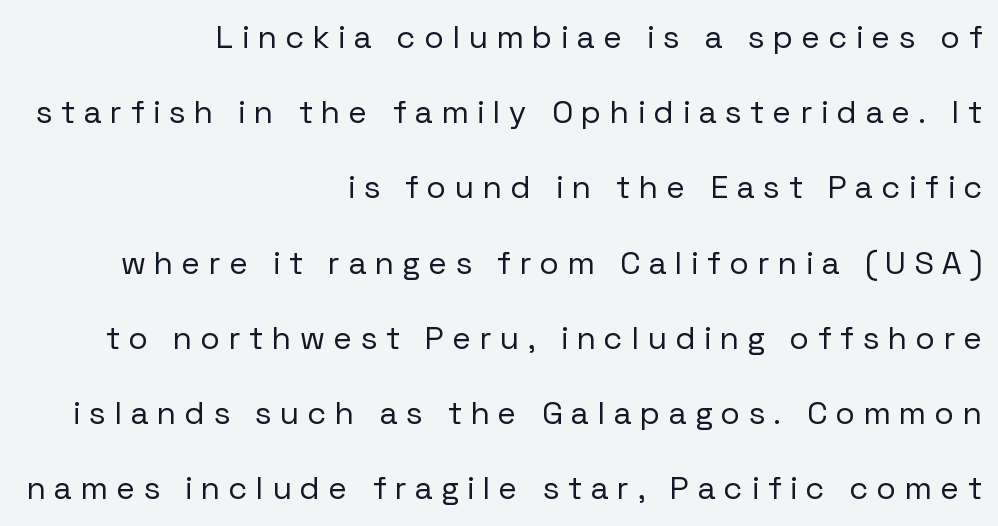
This sample uses expanded letter spacing, leaving extra air between glyphs. Rule under the text: the space is simply empty. Note: no serifs on the glyphs. Letters have the restrained weight of plain body copy at most. Horizontally, the lines are justified to the trailing edge only. The designer dialed line spacing up above the default.
